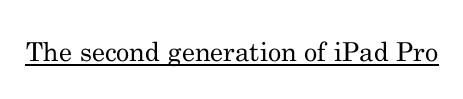
{"italic": "no", "bold": "no", "underline": "yes", "letter_spacing": "normal", "letter_spacing_em": 0.0, "glyph_px": 26}
